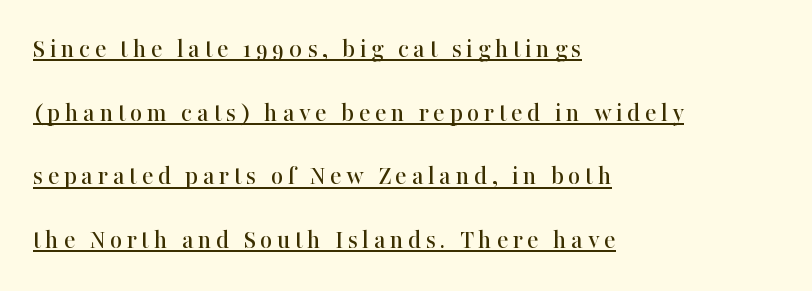
The typography opts for an upright posture over an oblique one. The face used here appears with an underline applied. The rendering anchors every line to the left-hand side. The lines are spread far apart with generous leading.
